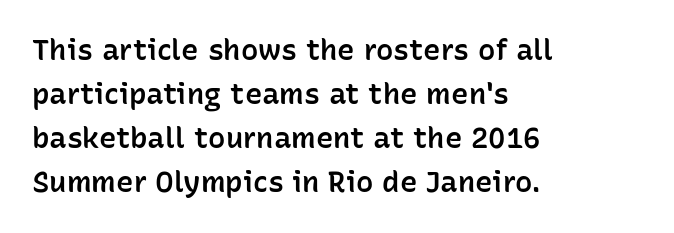
{"serif": "no", "italic": "no", "bold": "semi", "weight": "semibold", "width": "normal", "stroke_contrast": "low", "x_height": "medium", "monospaced": "no", "underline": "no", "align": "left", "line_spacing": "normal", "line_spacing_ratio": 1.52, "letter_spacing": "normal", "letter_spacing_em": 0.0, "glyph_px": 29}
